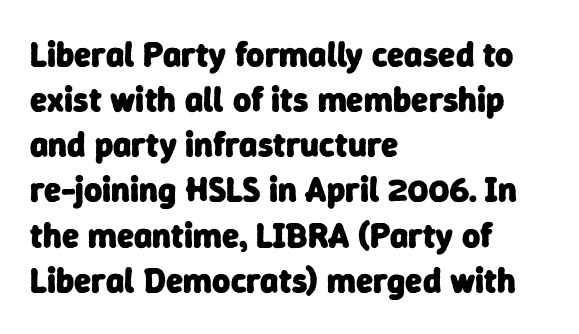
Q: Is the text bold? A: Yes.
Q: Is the typeface a serif or a sans-serif typeface? A: Sans-serif.
Q: Is the text underlined? A: No.
Q: How is the paragraph aligned? A: Left-aligned.
Q: Is the spacing between letters normal or unusually wide? A: Normal.
Q: Is the spacing between lines tight, normal or loose? A: Normal.
Q: Width (condensed, normal, or wide)? A: Normal.
Q: Stroke contrast? A: Low.
Q: x-height? A: Medium.
Q: Monospaced? A: No.
